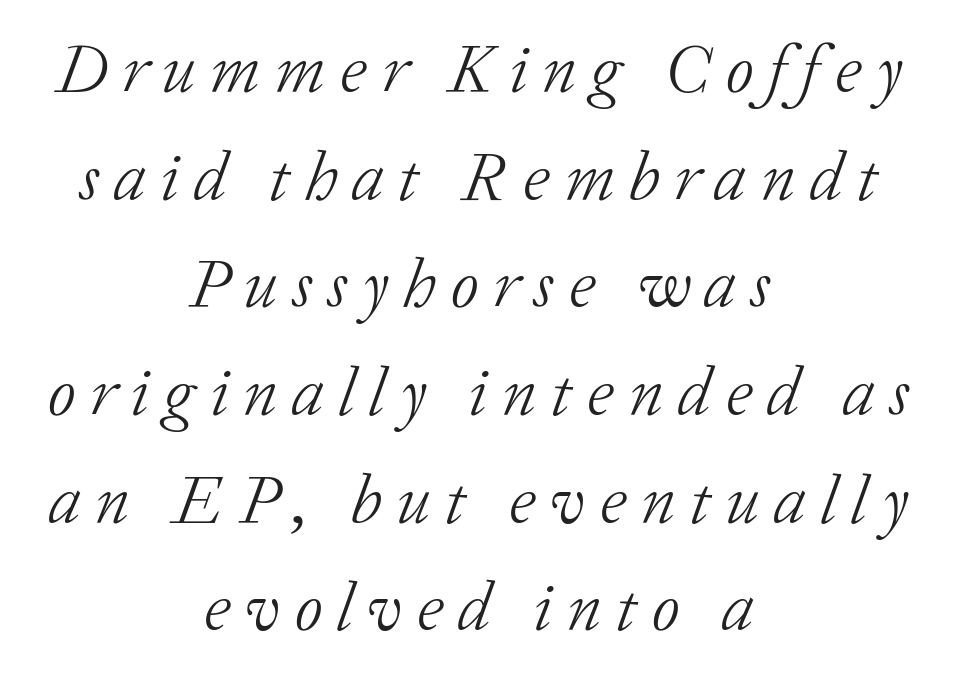
Regarding serifs, this sample has them. Unmarked baselines from the first word to the last. This sample uses expanded letter spacing, leaving extra air between glyphs. The designer left line spacing at the default. Which margin do the lines hug? Neither — every line sits in the middle.
